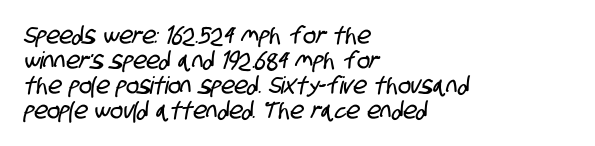
The image shows 24 px text type; set left-aligned, tight line spacing (1.04x), normal letter spacing, not underlined.
